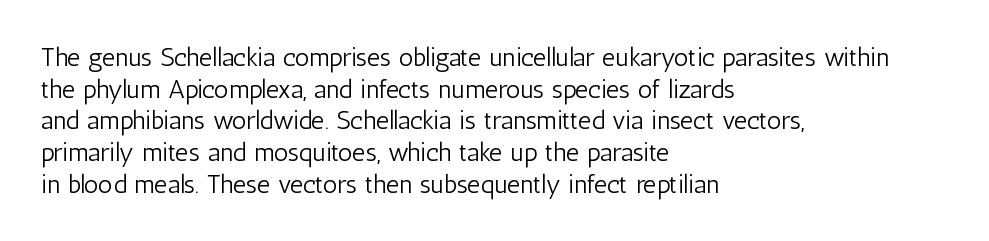
The image shows 26 px text type, upright; set left-aligned, line spacing 1.22x, normal letter spacing, not underlined.
